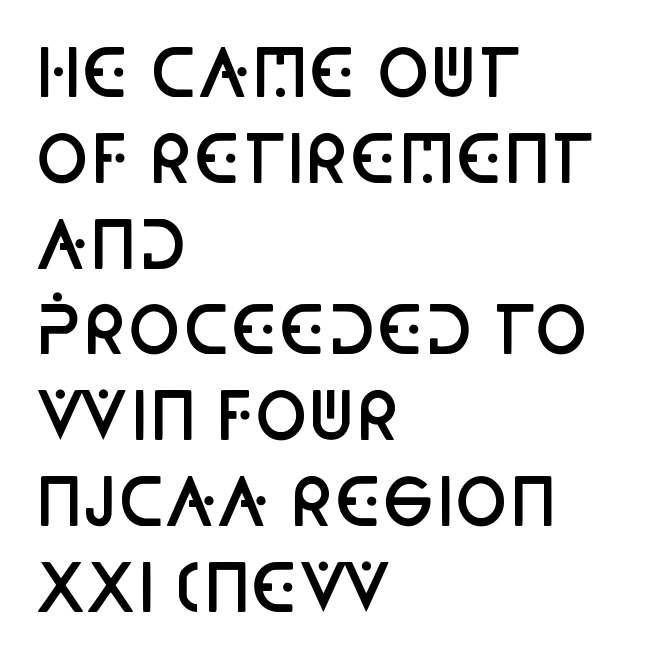
As a designer I'd log this as weight 600, semibold. Honestly, the letter spacing is just normal — you wouldn't notice it. Grotesque or geometric, the face here clearly has no serifs. The zone under the glyphs is completely vacant. The paragraph has a hard left edge and a soft right edge.
